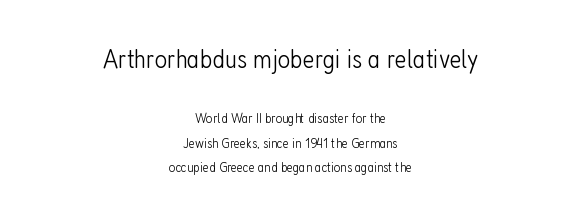
{"italic": "no", "bold": "no", "underline": "no", "align": "center", "line_spacing_ratio": 1.73, "letter_spacing": "normal", "letter_spacing_em": 0.0, "larger_block": "first", "size_ratio": 1.93, "glyph_px": 27}
